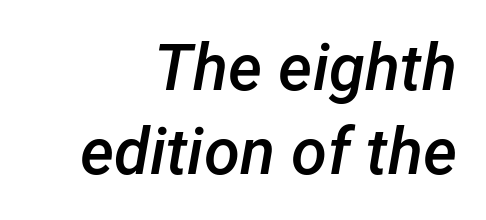
If you drew a line through each stem, it would be angled. In terms of letterspacing, this is plain default setting. Letters rest on an invisible, unmarked baseline. One-word summary of the alignment: right. Stroke thickness is moderately raised; the sample reads as semibold.
